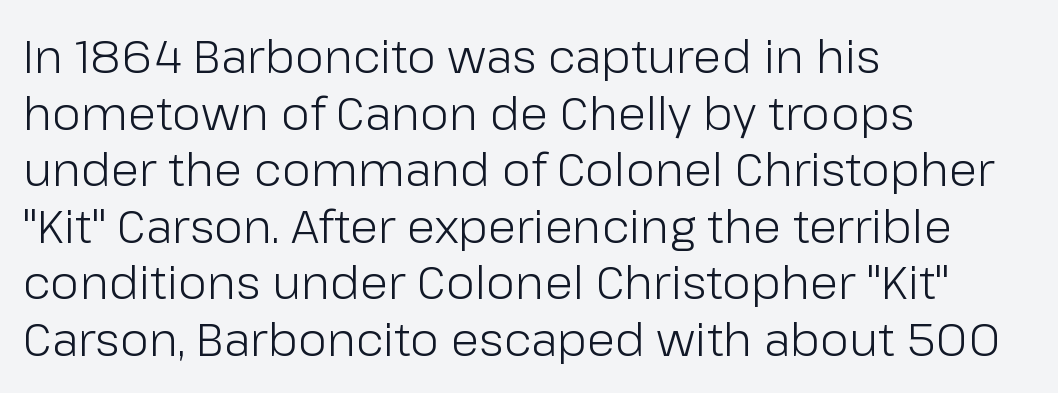
Q: Is the text bold? A: No.
Q: Is the text italic (slanted)? A: No, it is upright.
Q: Is the typeface a serif or a sans-serif typeface? A: Sans-serif.
Q: Is the text underlined? A: No.
Q: How is the paragraph aligned? A: Left-aligned.
Q: Is the spacing between letters normal or unusually wide? A: Normal.
Q: Width (condensed, normal, or wide)? A: Normal.
Q: Stroke contrast? A: Low.
Q: x-height? A: Medium.
Q: Monospaced? A: No.
